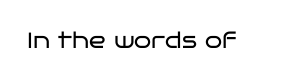
The image shows 22 px text type, upright; set normal letter spacing, not underlined.
